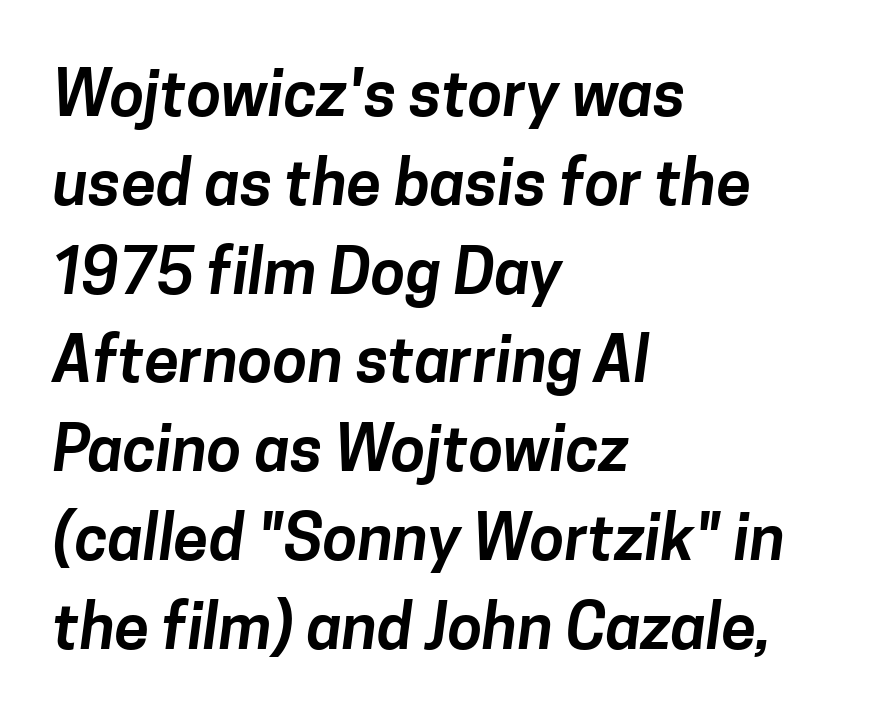
The image shows 63 px sans-serif type; set left-aligned, normal line spacing (1.41x), normal letter spacing, not underlined; low stroke contrast and a medium x-height.
